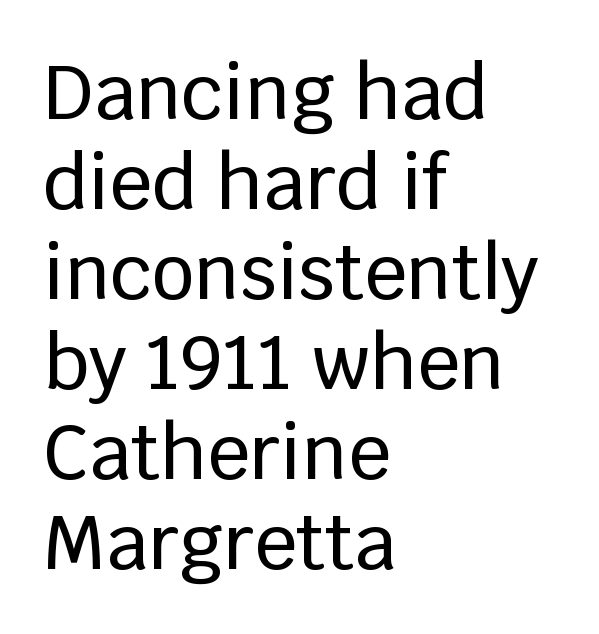
The image shows 75 px sans-serif type, upright; set left-aligned, line spacing 1.2x, normal letter spacing, not underlined; low stroke contrast and a large x-height.
